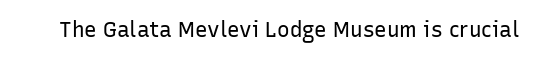
{"italic": "no", "bold": "no", "underline": "no", "letter_spacing": "normal", "letter_spacing_em": 0.0, "glyph_px": 21}
